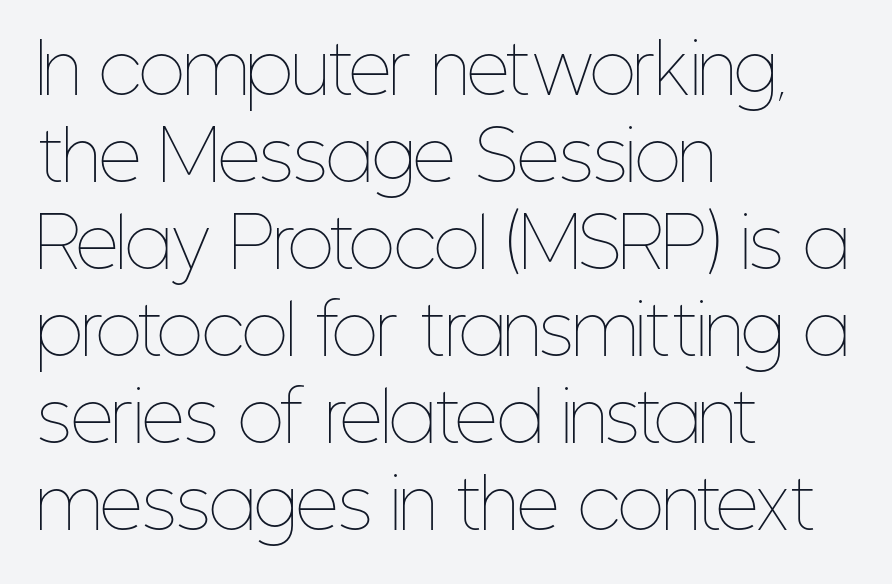
The image shows 67 px thin, condensed type, upright; set left-aligned, normal line spacing (1.3x), normal letter spacing, not underlined; low stroke contrast and a medium x-height.
